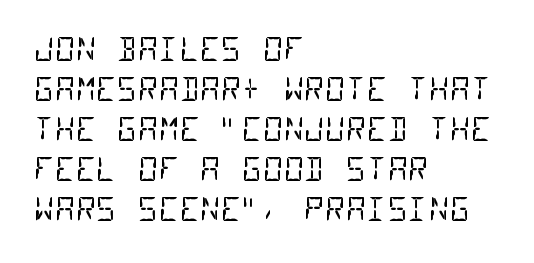
These lines stack with their left ends in a neat column. The face used here is a sans, in the tradition of grotesques and geometrics. These glyphs show unthickened strokes, regular width or finer. This block has exactly the height ordinary leading produces. Quick note: underline off.
